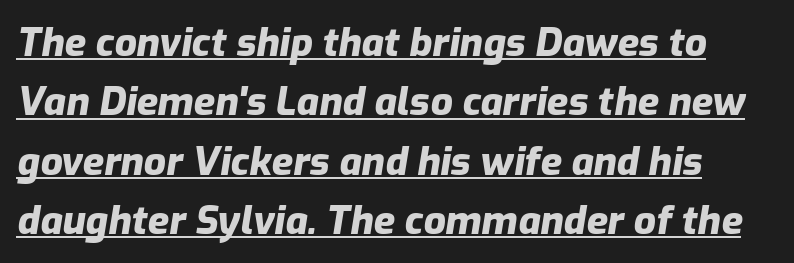
{"italic": "yes", "lean": "right", "slant_degrees": 9, "bold": "yes", "weight": "heavy", "width": "normal", "stroke_contrast": "low", "x_height": "medium", "monospaced": "no", "underline": "yes", "align": "left", "line_spacing": "normal", "line_spacing_ratio": 1.52, "letter_spacing": "normal", "letter_spacing_em": 0.0, "glyph_px": 39}
